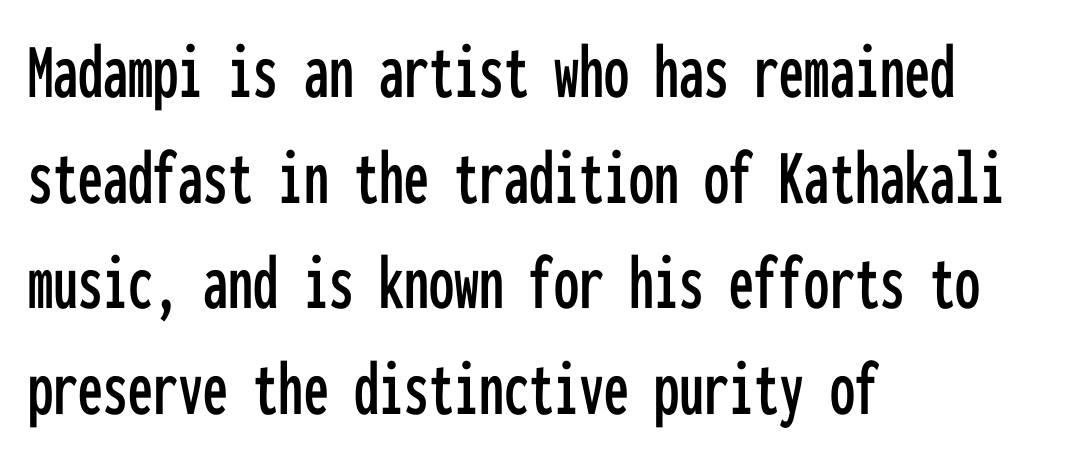
{"serif": "no", "italic": "no", "width": "condensed", "stroke_contrast": "low", "x_height": "medium", "monospaced": "yes", "underline": "no", "align": "left", "line_spacing": "normal", "line_spacing_ratio": 1.32, "letter_spacing": "normal", "letter_spacing_em": 0.0, "glyph_px": 80}
